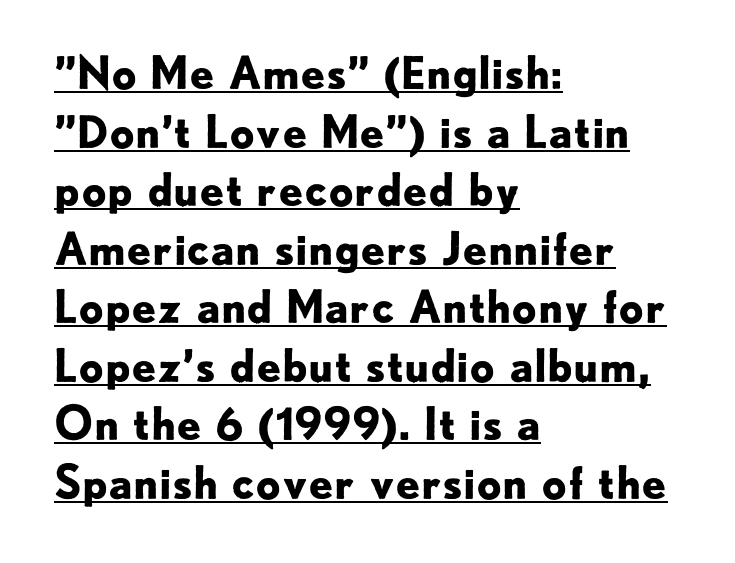
{"serif": "no", "italic": "no", "bold": "yes", "weight": "bold", "width": "normal", "stroke_contrast": "low", "x_height": "small", "monospaced": "no", "underline": "yes", "align": "left", "line_spacing": "normal", "line_spacing_ratio": 1.33, "letter_spacing": "normal", "letter_spacing_em": 0.0, "glyph_px": 44}
